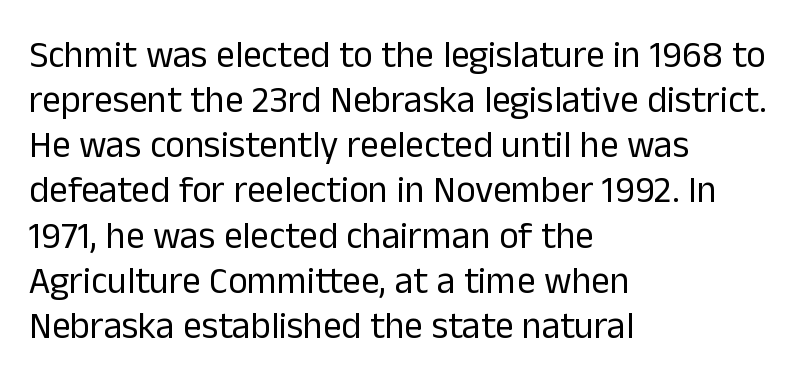
The passage shown is typed in a proportional face where columns would drift. Stems and bowls with no extra thickness — not bold. The letters stand upright; this is a roman face. Nope, no serifs anywhere on these letters. The setting favours the left margin, as ordinary paragraphs usually do. Just letters on the line, the space beneath them empty.
